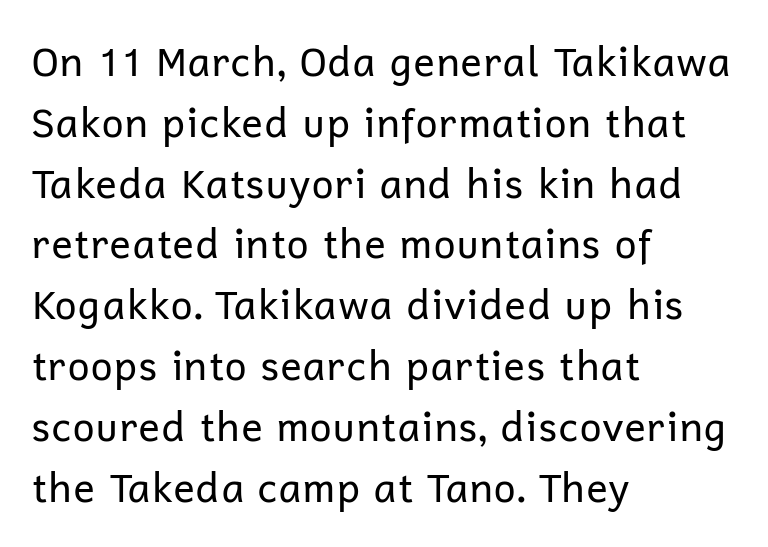
Any mark beneath the type? The region is blank. Weight: regular or lighter. Honestly, the letter spacing is just normal — you wouldn't notice it. The setting favours the left margin, as ordinary paragraphs usually do.
